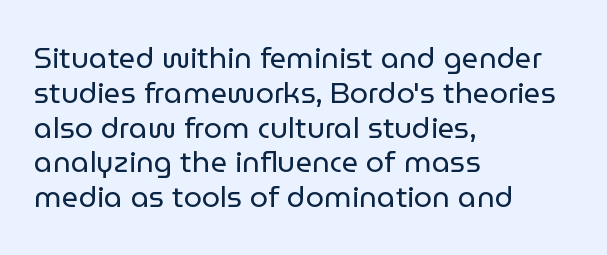
{"serif": "no", "italic": "no", "bold": "no", "weight": "regular", "width": "normal", "stroke_contrast": "low", "x_height": "medium", "monospaced": "no", "underline": "no", "align": "left", "line_spacing_ratio": 1.2, "letter_spacing": "normal", "letter_spacing_em": 0.0, "glyph_px": 29}
